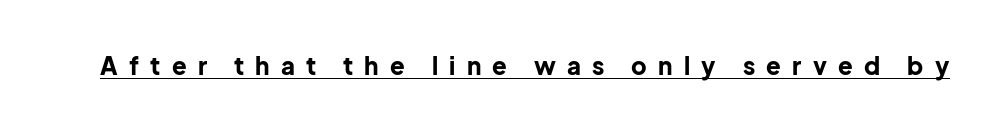
When letters stand straight like this, we call the style roman or upright. Notice how a bar underscores the lettering throughout. The font is running at its bold setting. Display-style spreading of the glyphs; the letterfit is very open.
